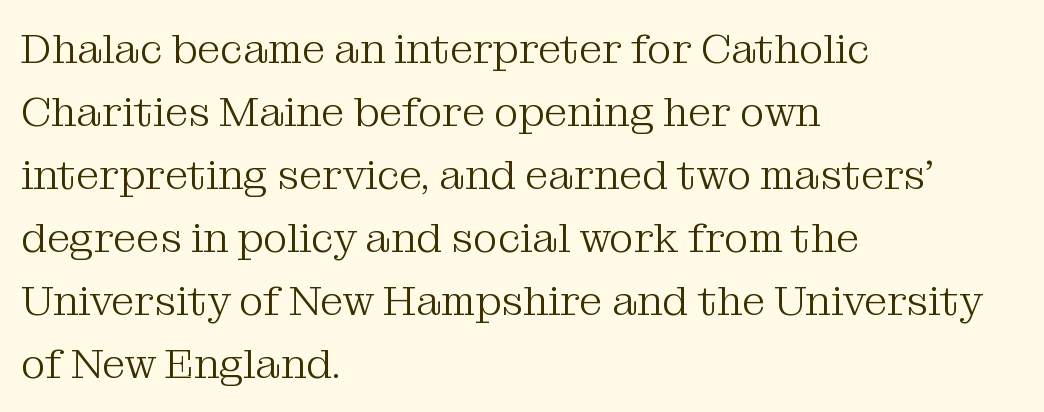
{"serif": "yes", "italic": "no", "bold": "no", "weight": "light", "width": "normal", "stroke_contrast": "medium", "x_height": "medium", "monospaced": "no", "underline": "no", "align": "left", "line_spacing": "normal", "line_spacing_ratio": 1.5, "letter_spacing": "normal", "letter_spacing_em": 0.0, "glyph_px": 42}
